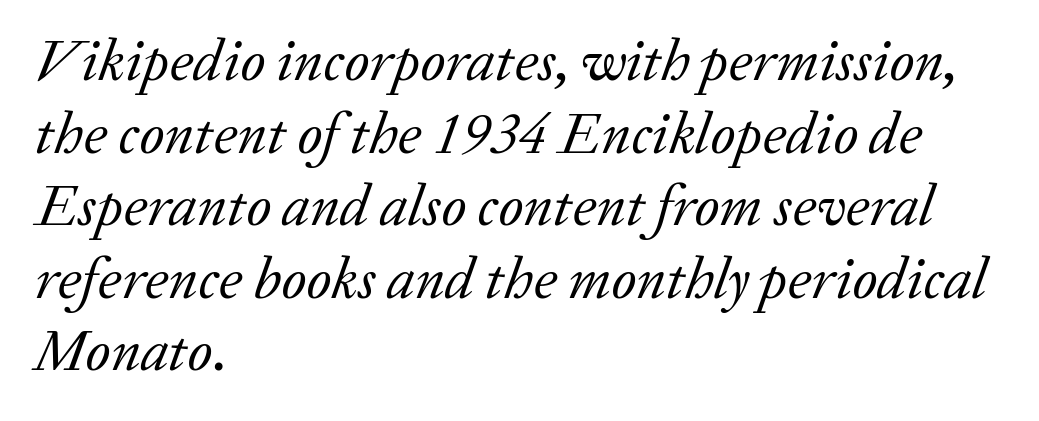
Q: Is the text bold? A: No.
Q: Is the text italic (slanted)? A: Yes, it leans right by about 20 degrees.
Q: Is the typeface a serif or a sans-serif typeface? A: Serif.
Q: Is the text underlined? A: No.
Q: How is the paragraph aligned? A: Left-aligned.
Q: Is the spacing between letters normal or unusually wide? A: Normal.
Q: Width (condensed, normal, or wide)? A: Normal.
Q: Stroke contrast? A: Low.
Q: x-height? A: Medium.
Q: Monospaced? A: No.
